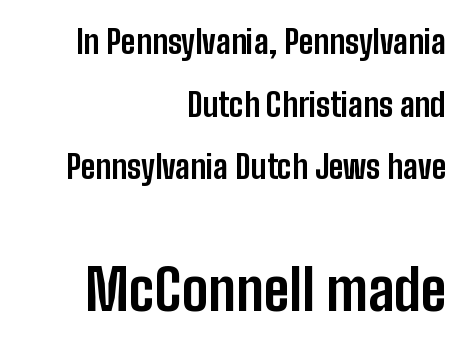
The image shows 56 px bold, condensed sans-serif type, upright; set right-aligned, loose line spacing (1.96x), normal letter spacing, not underlined; the second (bottom) block is 1.75x larger; low stroke contrast and a medium x-height.
